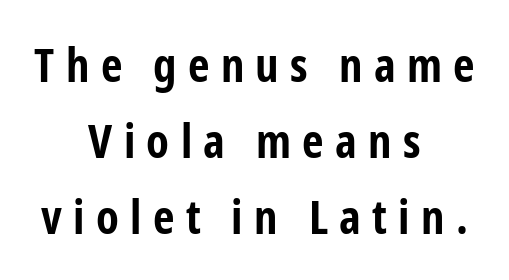
The image shows 47 px bold, condensed sans-serif type, upright; set centered, normal line spacing (1.62x), unusually wide letter spacing (+0.24 em), not underlined; low stroke contrast and a medium x-height.
